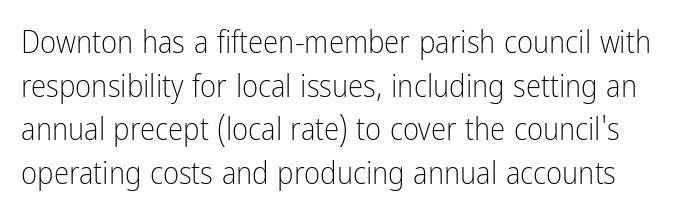
{"serif": "no", "italic": "no", "bold": "no", "weight": "light", "width": "condensed", "stroke_contrast": "low", "x_height": "medium", "monospaced": "no", "underline": "no", "line_spacing": "normal", "line_spacing_ratio": 1.41, "letter_spacing": "normal", "letter_spacing_em": 0.0, "glyph_px": 31}
